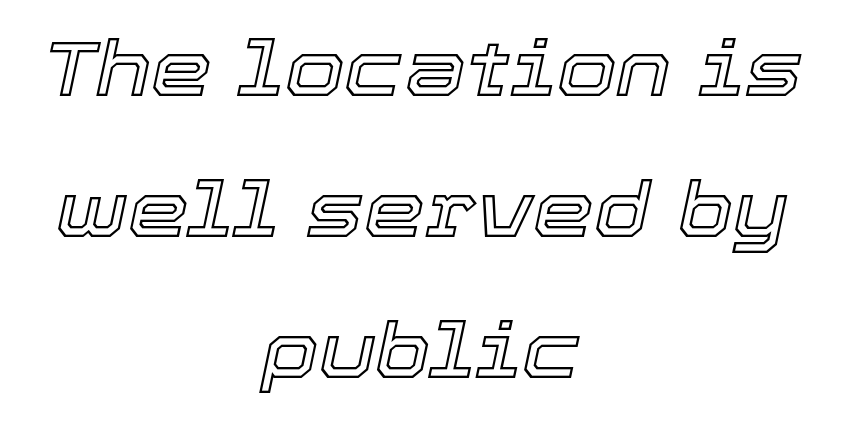
The image shows 77 px text type, italic (leaning right); set centered, line spacing 1.83x, normal letter spacing, not underlined; a medium x-height.
